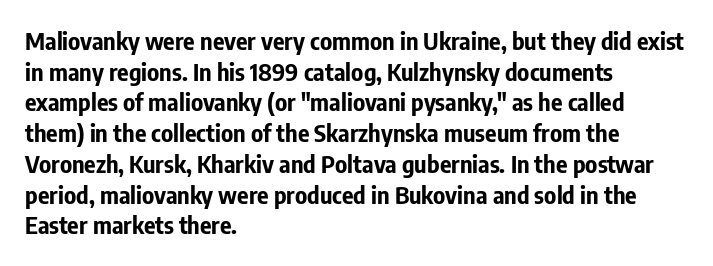
The image shows 24 px bold type, upright; set left-aligned, normal line spacing (1.28x), normal letter spacing, not underlined.
